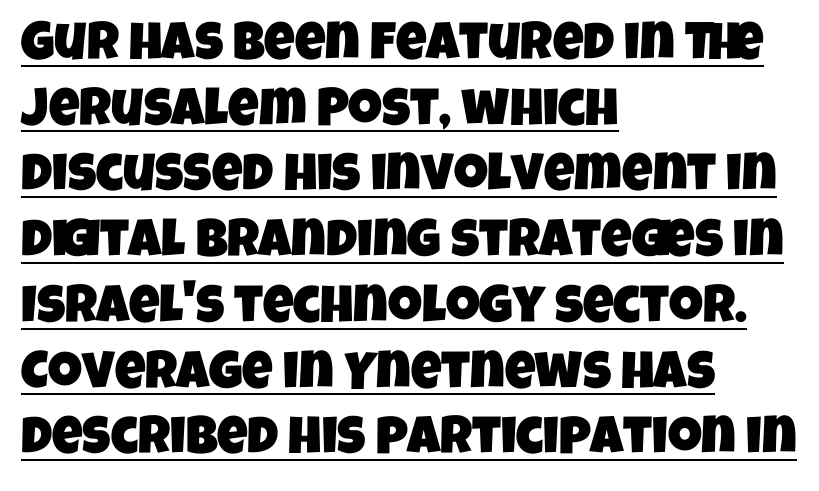
Q: Is the typeface a serif or a sans-serif typeface? A: Sans-serif.
Q: Is the text underlined? A: Yes.
Q: How is the paragraph aligned? A: Left-aligned.
Q: Is the spacing between letters normal or unusually wide? A: Normal.
Q: Width (condensed, normal, or wide)? A: Condensed.
Q: Stroke contrast? A: Low.
Q: x-height? A: Large.
Q: Monospaced? A: No.
